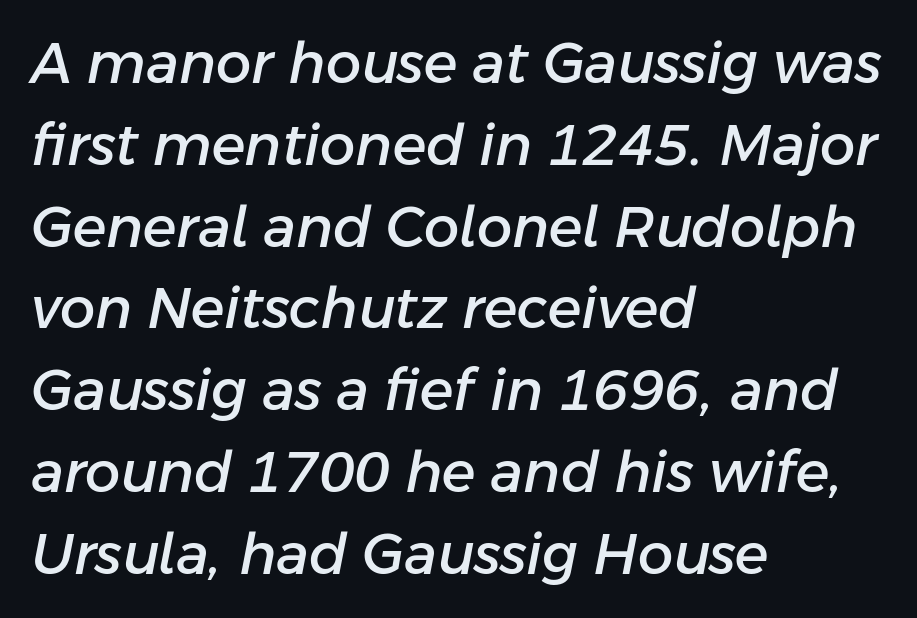
{"italic": "yes", "lean": "right", "slant_degrees": 11, "width": "normal", "stroke_contrast": "low", "x_height": "medium", "monospaced": "no", "underline": "no", "align": "left", "line_spacing": "normal", "line_spacing_ratio": 1.46, "letter_spacing": "normal", "letter_spacing_em": 0.0, "glyph_px": 56}
